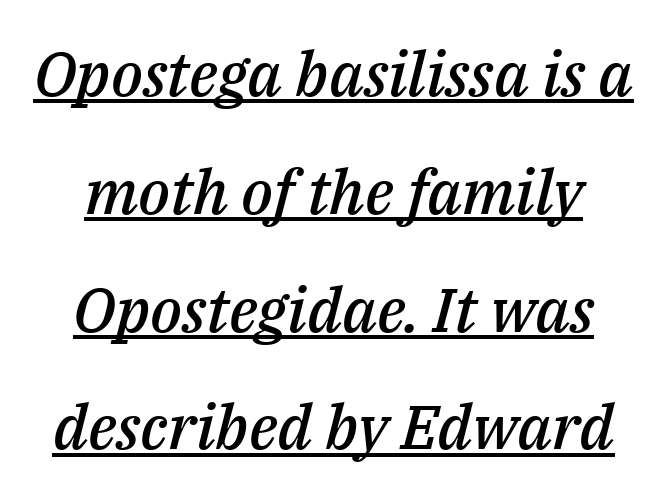
The rendering uses a large line-height, opening up the rows. Italic? Definitely — the glyphs are oblique. Varying glyph widths throughout — classic text-font behaviour. These characters rest on top of a visible drawn line. The letters sit at their default tracking, neither squeezed nor spread. Strokes here are thickened, but only to semibold level.
